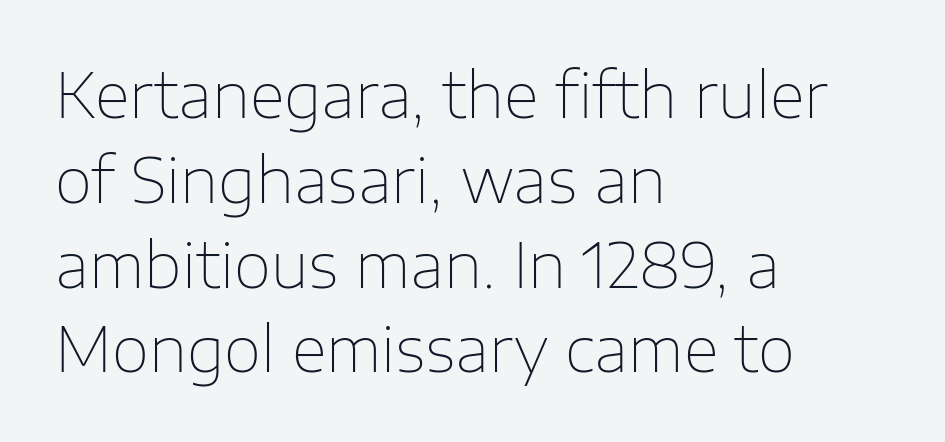
Q: Is the text bold? A: No.
Q: Is the text italic (slanted)? A: No, it is upright.
Q: Is the typeface a serif or a sans-serif typeface? A: Sans-serif.
Q: Is the text underlined? A: No.
Q: How is the paragraph aligned? A: Left-aligned.
Q: Is the spacing between letters normal or unusually wide? A: Normal.
Q: Is the spacing between lines tight, normal or loose? A: Normal.
Q: Width (condensed, normal, or wide)? A: Normal.
Q: Stroke contrast? A: Low.
Q: x-height? A: Medium.
Q: Monospaced? A: No.
